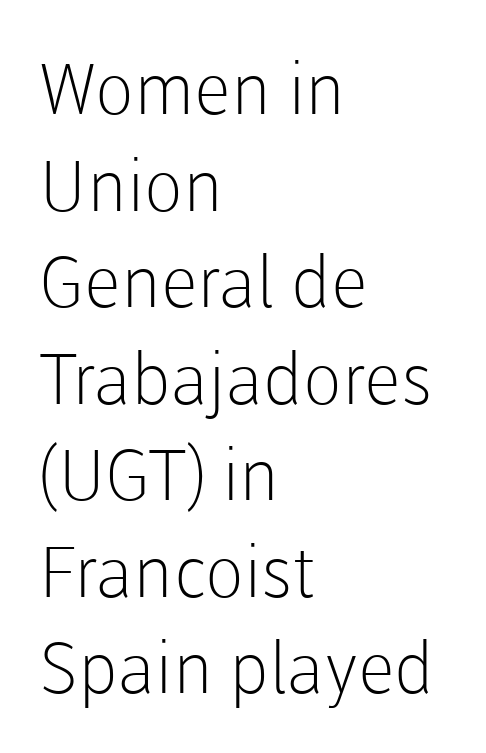
Q: Is the text bold? A: No.
Q: Is the text italic (slanted)? A: No, it is upright.
Q: Is the typeface a serif or a sans-serif typeface? A: Sans-serif.
Q: Is the text underlined? A: No.
Q: How is the paragraph aligned? A: Left-aligned.
Q: Is the spacing between letters normal or unusually wide? A: Normal.
Q: Is the spacing between lines tight, normal or loose? A: Normal.
Q: Width (condensed, normal, or wide)? A: Normal.
Q: Stroke contrast? A: Low.
Q: x-height? A: Medium.
Q: Monospaced? A: No.
